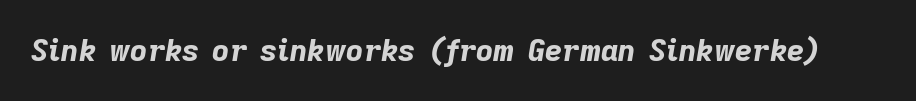
The image shows 30 px bold type, italic (leaning right); set normal letter spacing, not underlined; low stroke contrast and a medium x-height.
